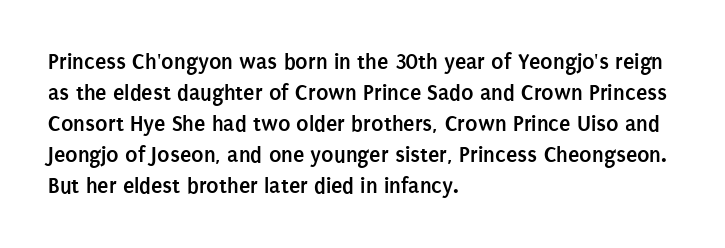
Caption: bold face, heavy strokes. Compared with typical body copy, the letter spacing here is the same. Line starts are locked; line ends wander. The axis of the letterforms is exactly vertical.
